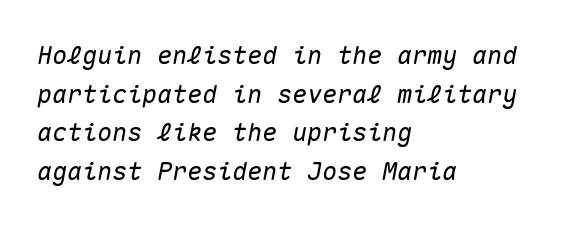
Q: Is the text italic (slanted)? A: Yes, it leans right by about 10 degrees.
Q: Is the text underlined? A: No.
Q: How is the paragraph aligned? A: Left-aligned.
Q: Is the spacing between letters normal or unusually wide? A: Normal.
Q: Is the spacing between lines tight, normal or loose? A: Normal.
